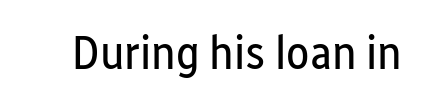
Q: Is the text bold? A: No.
Q: Is the text italic (slanted)? A: No, it is upright.
Q: Is the typeface a serif or a sans-serif typeface? A: Sans-serif.
Q: Is the text underlined? A: No.
Q: Is the spacing between letters normal or unusually wide? A: Normal.
Q: Width (condensed, normal, or wide)? A: Condensed.
Q: Stroke contrast? A: Low.
Q: x-height? A: Medium.
Q: Monospaced? A: No.
